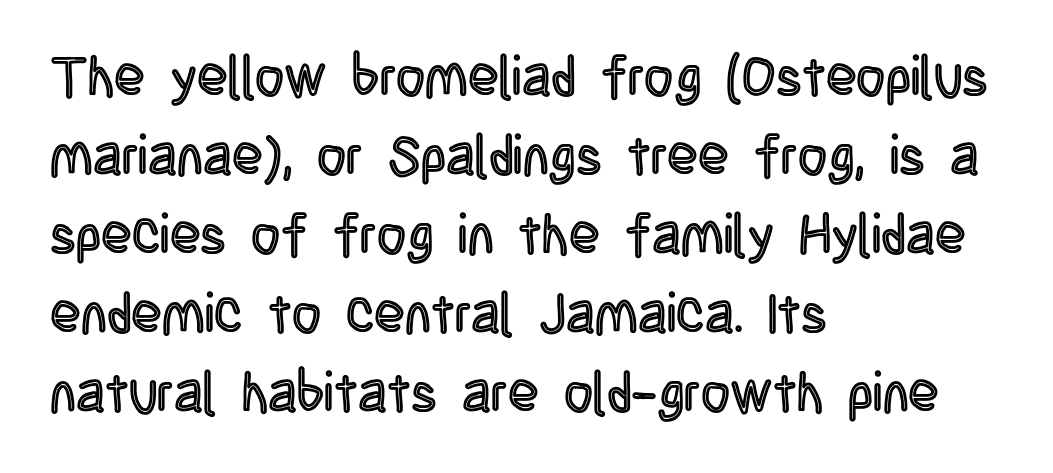
The image shows 56 px condensed type, upright; set left-aligned, normal line spacing (1.41x), normal letter spacing, not underlined; a large x-height.
